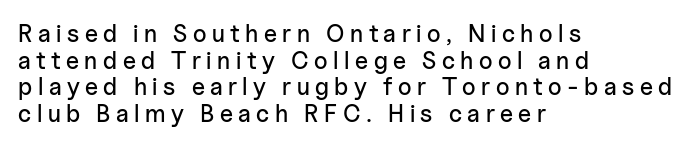
Q: Is the text italic (slanted)? A: No, it is upright.
Q: Is the text underlined? A: No.
Q: How is the paragraph aligned? A: Left-aligned.
Q: Is the spacing between letters normal or unusually wide? A: Unusually wide.
Q: Is the spacing between lines tight, normal or loose? A: Tight.
